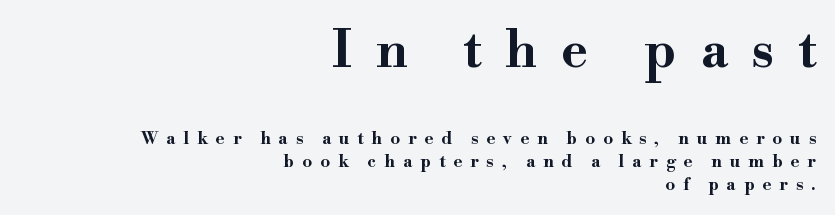
Think of a printed novel: that variable character pitch is what you see here. The tracking reads as deliberately expanded to a designer's eye. Is this a sans? No — the strokes have serifs. The foot of each line stays bare and open. On the weight axis this lands at bold, roughly 700. You can tell it's not italic because the verticals are truly vertical.
